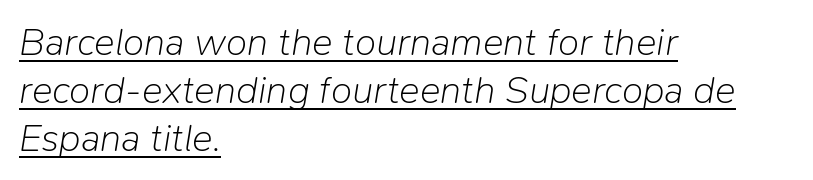
Q: Is the text bold? A: No.
Q: Is the text italic (slanted)? A: Yes, it leans right by about 9 degrees.
Q: Is the text underlined? A: Yes.
Q: How is the paragraph aligned? A: Left-aligned.
Q: Is the spacing between letters normal or unusually wide? A: Normal.
Q: Width (condensed, normal, or wide)? A: Normal.
Q: Stroke contrast? A: Low.
Q: x-height? A: Medium.
Q: Monospaced? A: No.
